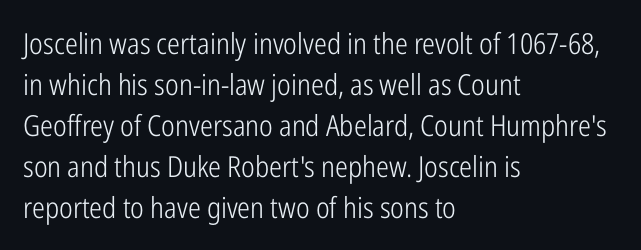
{"serif": "no", "italic": "no", "bold": "no", "weight": "light", "width": "condensed", "stroke_contrast": "low", "x_height": "medium", "monospaced": "no", "underline": "no", "align": "left", "line_spacing": "normal", "line_spacing_ratio": 1.41, "letter_spacing": "normal", "letter_spacing_em": 0.0, "glyph_px": 29}
